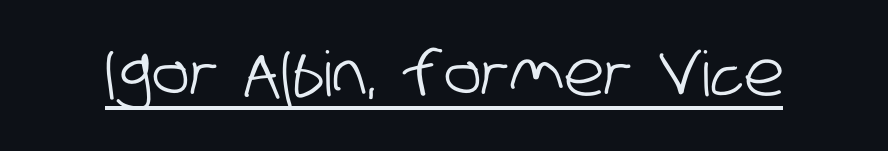
Q: Is the typeface a serif or a sans-serif typeface? A: Sans-serif.
Q: Is the text underlined? A: Yes.
Q: Is the spacing between letters normal or unusually wide? A: Normal.
Q: Width (condensed, normal, or wide)? A: Condensed.
Q: Stroke contrast? A: Low.
Q: x-height? A: Large.
Q: Monospaced? A: No.
